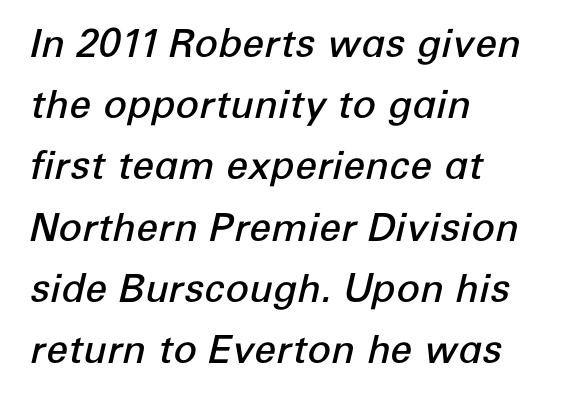
{"italic": "yes", "lean": "right", "slant_degrees": 12, "bold": "semi", "weight": "semibold", "width": "normal", "stroke_contrast": "low", "x_height": "medium", "monospaced": "no", "underline": "no", "align": "left", "line_spacing": "normal", "line_spacing_ratio": 1.57, "letter_spacing": "normal", "letter_spacing_em": 0.0, "glyph_px": 39}
